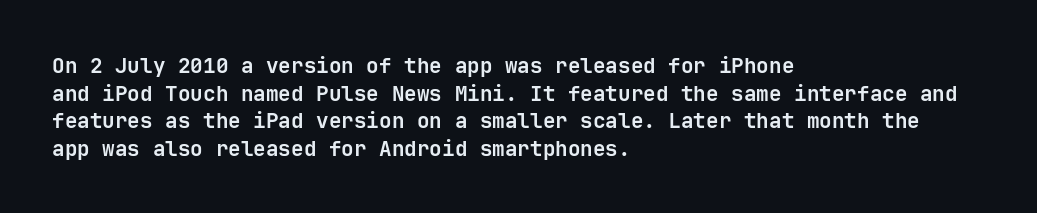
The image shows 21 px bold type, upright; set left-aligned, normal line spacing (1.31x), normal letter spacing, not underlined.
